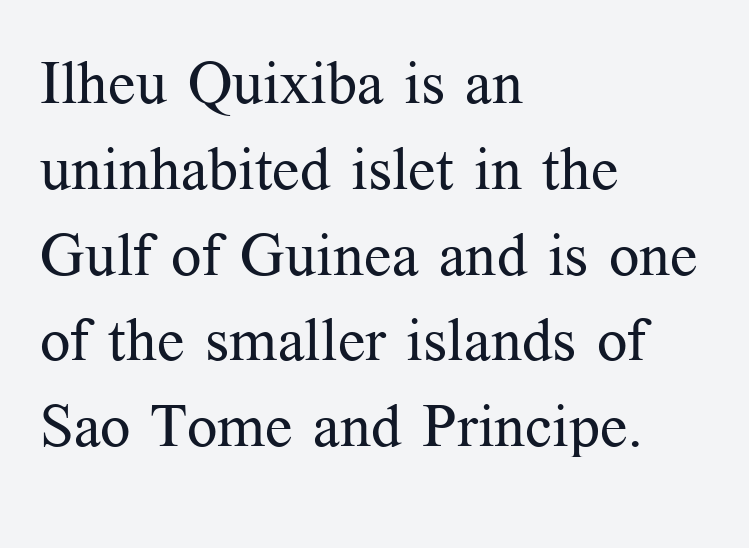
The rendering uses a moderate line-height, typical for paragraphs. The passage shown is typeset with a serif family. No heavy texture on the line: the type isn't bold. The string is rendered with underlining switched off. Nobody touched the tracking dial on this one. Nope, not italic — everything's standing straight.
